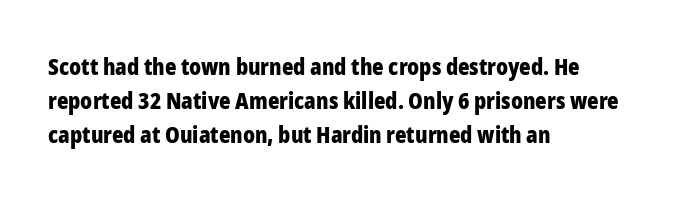
{"italic": "no", "bold": "yes", "underline": "no", "align": "left", "line_spacing": "normal", "line_spacing_ratio": 1.55, "letter_spacing": "normal", "letter_spacing_em": 0.0, "glyph_px": 22}
